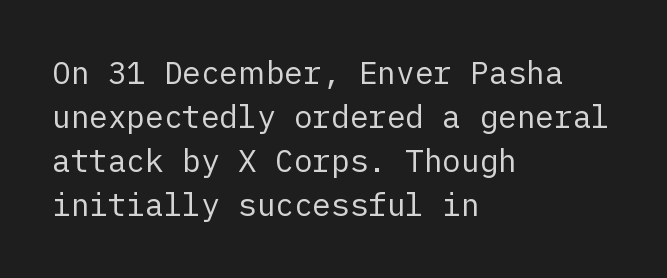
The image shows 31 px regular-weight sans-serif type, upright; set left-aligned, normal line spacing (1.42x), normal letter spacing, not underlined; low stroke contrast and a medium x-height.
